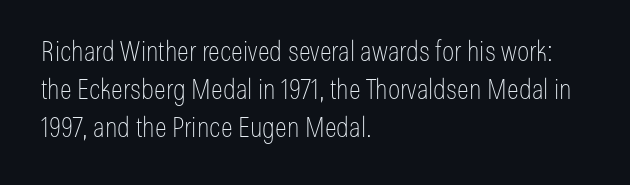
Q: Is the text bold? A: No.
Q: Is the text italic (slanted)? A: No, it is upright.
Q: Is the typeface a serif or a sans-serif typeface? A: Sans-serif.
Q: Is the text underlined? A: No.
Q: How is the paragraph aligned? A: Left-aligned.
Q: Is the spacing between letters normal or unusually wide? A: Normal.
Q: Is the spacing between lines tight, normal or loose? A: Normal.
Q: Width (condensed, normal, or wide)? A: Condensed.
Q: Stroke contrast? A: Low.
Q: x-height? A: Medium.
Q: Monospaced? A: No.
